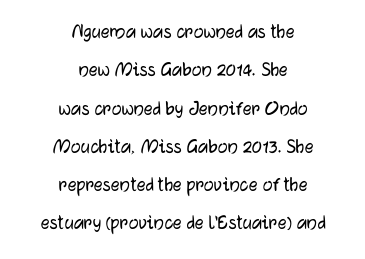
Is there any slant? The stems are plumb. Nobody drew a line under any word here. Every row of glyphs is offset so its center matches the block's center. This sample uses plain, unmodified letter spacing.
